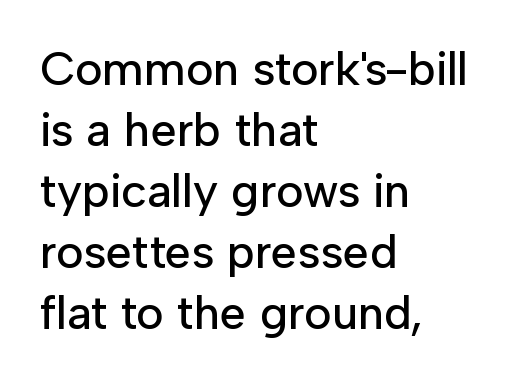
Anything drawn beneath the words? Only blank space. Successive baselines arrive at the customary interval. Alignment: flush left. Vertical strokes here are truly vertical. You could not count columns in this text — the font is proportionally spaced. This is sans-serif lettering, the kind often seen on screens and signage.
